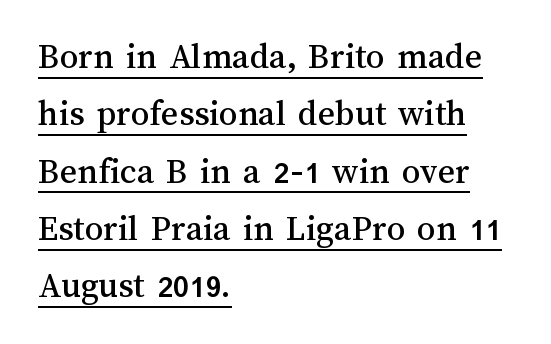
The image shows 37 px text type, upright; set left-aligned, normal line spacing (1.55x), normal letter spacing, underlined; medium stroke contrast and a medium x-height.
